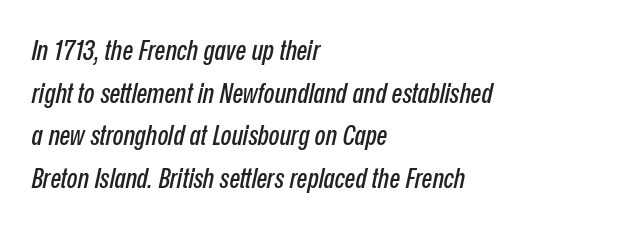
Does the copy run flush right? No — it runs flush left. Varying glyph widths throughout — classic text-font behaviour. Successive baselines arrive at the customary interval. Honestly, the letter spacing is just normal — you wouldn't notice it.
